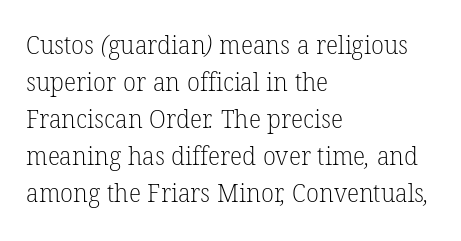
Q: Is the text bold? A: No.
Q: Is the text underlined? A: No.
Q: How is the paragraph aligned? A: Left-aligned.
Q: Is the spacing between letters normal or unusually wide? A: Normal.
Q: Is the spacing between lines tight, normal or loose? A: Normal.
